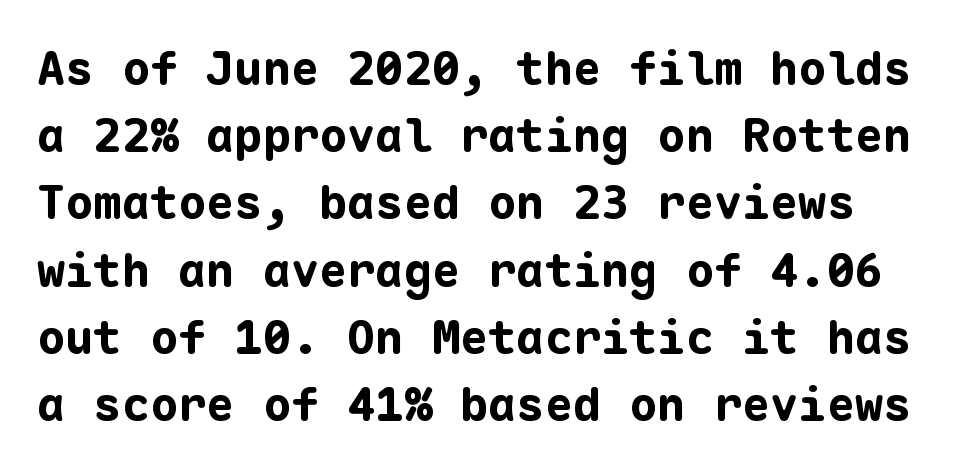
{"serif": "no", "italic": "no", "bold": "yes", "weight": "bold", "width": "normal", "stroke_contrast": "low", "x_height": "medium", "monospaced": "yes", "underline": "no", "line_spacing": "normal", "line_spacing_ratio": 1.43, "letter_spacing": "normal", "letter_spacing_em": 0.0, "glyph_px": 47}
